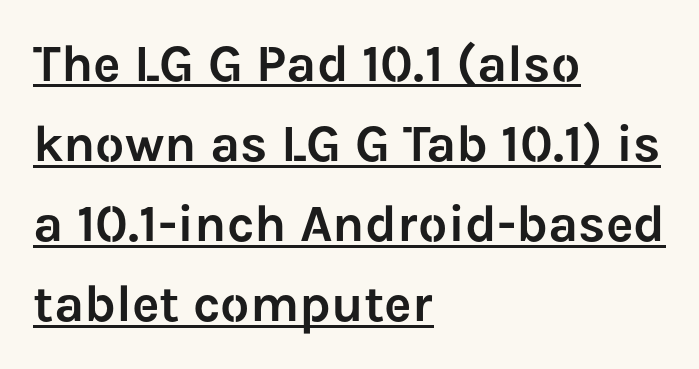
Q: Is the text italic (slanted)? A: No, it is upright.
Q: Is the typeface a serif or a sans-serif typeface? A: Sans-serif.
Q: Is the text underlined? A: Yes.
Q: How is the paragraph aligned? A: Left-aligned.
Q: Is the spacing between letters normal or unusually wide? A: Normal.
Q: Is the spacing between lines tight, normal or loose? A: Normal.
Q: Width (condensed, normal, or wide)? A: Normal.
Q: Stroke contrast? A: Low.
Q: x-height? A: Medium.
Q: Monospaced? A: No.
